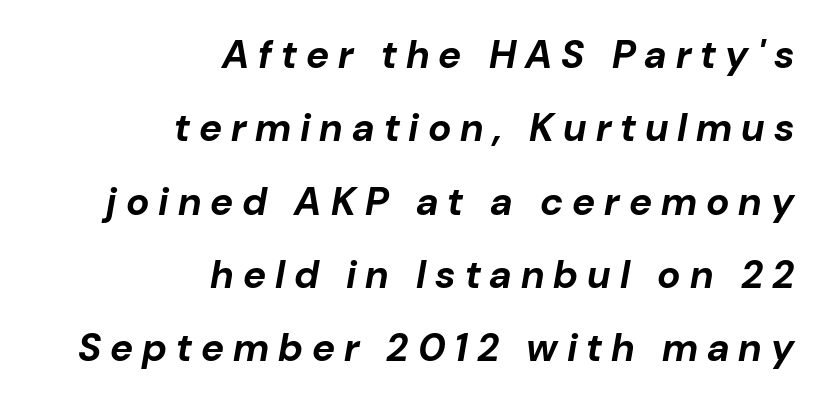
This rendering widens character spacing well past its baseline value. Proportional: the letters do not fall into vertical columns. You'd pick this weight for a headline — it's a proper bold. Italic? Definitely — the glyphs are oblique. The typesetter chose a ragged-left arrangement here. Unmarked baselines from the first word to the last.
